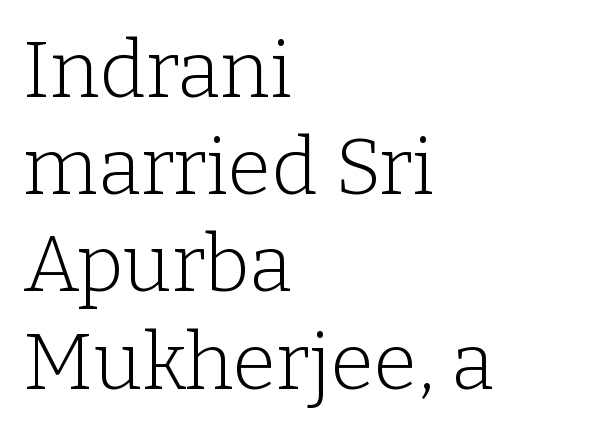
{"serif": "yes", "italic": "no", "bold": "no", "weight": "light", "width": "normal", "stroke_contrast": "low", "x_height": "medium", "monospaced": "no", "underline": "no", "align": "left", "line_spacing_ratio": 1.23, "letter_spacing": "normal", "letter_spacing_em": 0.0, "glyph_px": 79}
